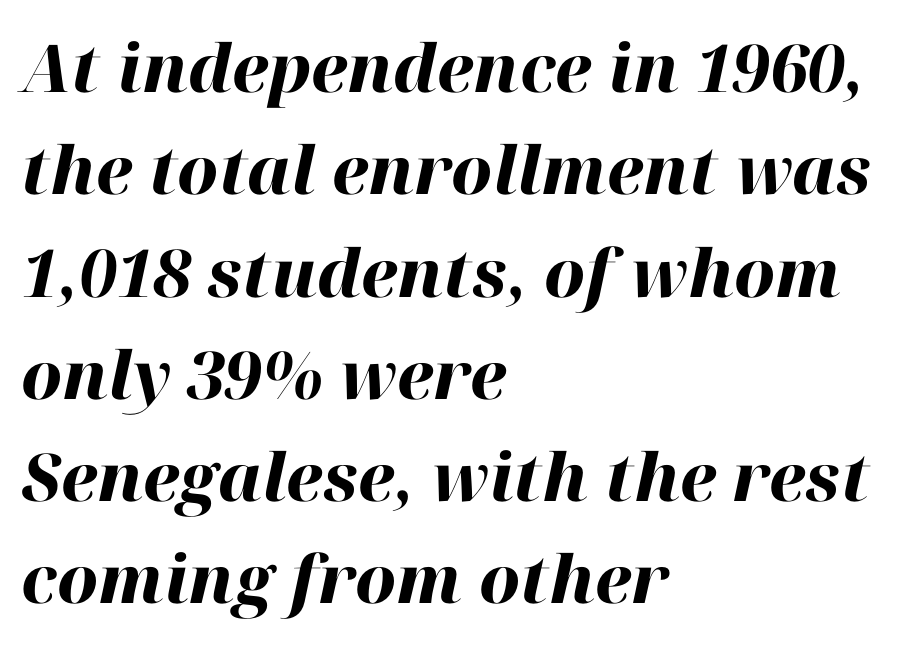
{"italic": "yes", "lean": "right", "slant_degrees": 12, "bold": "yes", "weight": "heavy", "width": "normal", "stroke_contrast": "high", "x_height": "medium", "monospaced": "no", "underline": "no", "align": "left", "line_spacing": "normal", "line_spacing_ratio": 1.55, "letter_spacing": "normal", "letter_spacing_em": 0.0, "glyph_px": 66}
